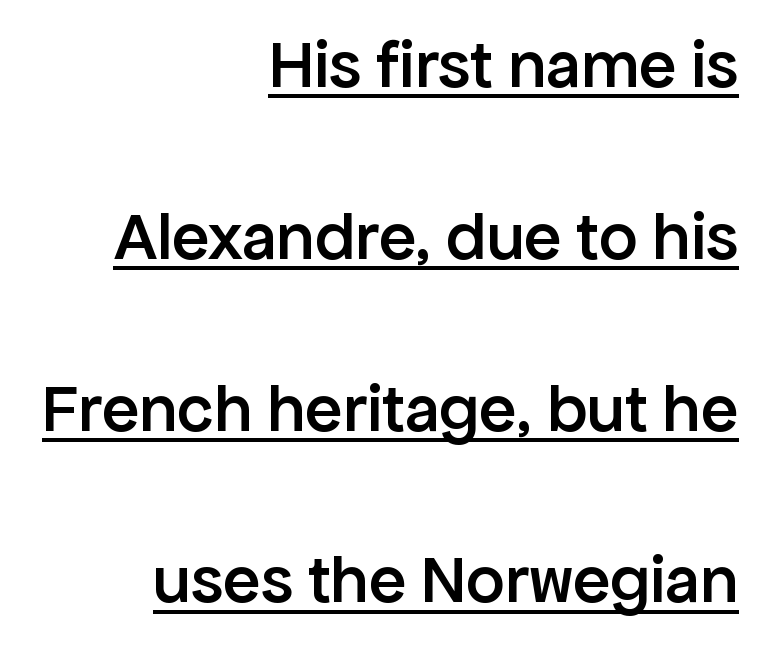
Short note: letters normally spaced. The typesetter has applied underlining to the passage shown. In terms of leading, this rendering errs on the spacious side. The text block is weighted toward the right margin, trailing off unevenly leftward. The specimen reads as upright at a glance. The rendering uses natural spacing where letterforms have individual widths.
